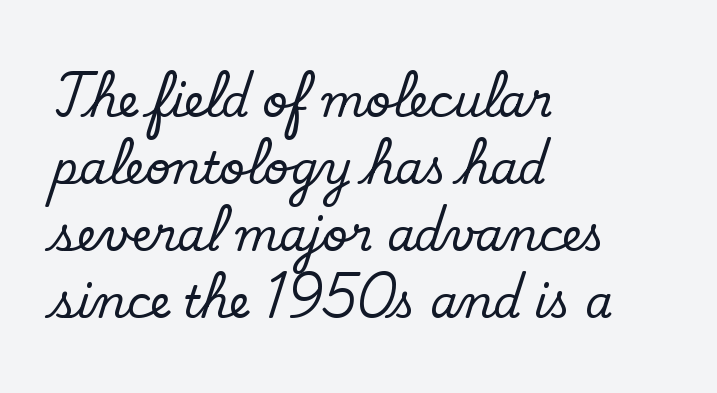
The image shows 44 px regular-weight sans-serif type; set left-aligned, normal line spacing (1.52x), normal letter spacing, not underlined; low stroke contrast and a small x-height.
